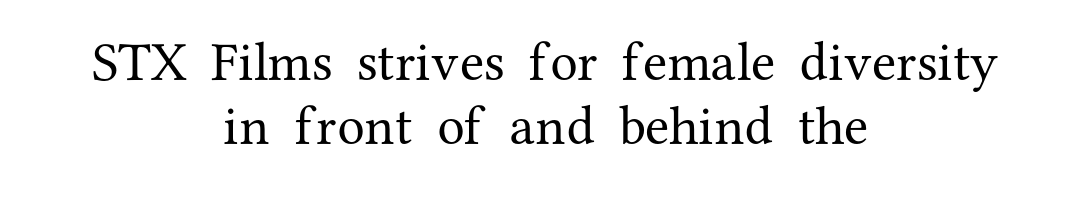
{"serif": "yes", "italic": "no", "bold": "no", "weight": "regular", "width": "normal", "stroke_contrast": "medium", "x_height": "medium", "monospaced": "no", "underline": "no", "align": "center", "line_spacing_ratio": 1.16, "letter_spacing": "normal", "letter_spacing_em": 0.0, "glyph_px": 55}
